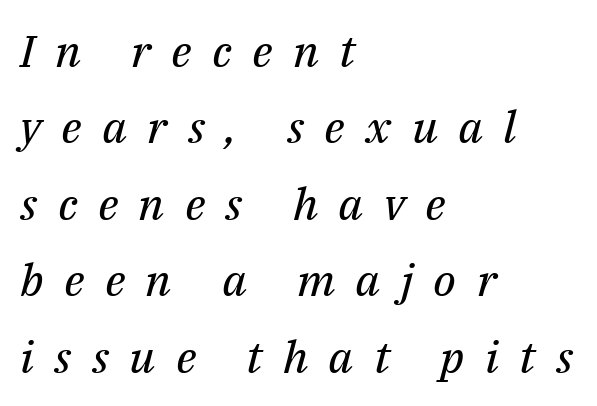
{"serif": "yes", "italic": "yes", "lean": "right", "slant_degrees": 14, "bold": "no", "weight": "regular", "width": "normal", "stroke_contrast": "medium", "x_height": "medium", "monospaced": "no", "underline": "no", "align": "left", "line_spacing": "normal", "line_spacing_ratio": 1.7, "letter_spacing": "wide", "letter_spacing_em": 0.45, "glyph_px": 45}
